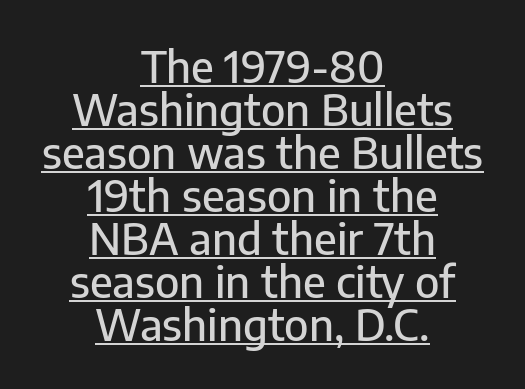
Caption: lettering with a line underneath. This sample trades vertical openness for compactness between lines. Standard letterfit; no display-style spreading of the glyphs. The characters display no serif detailing; their extremities are plain.
